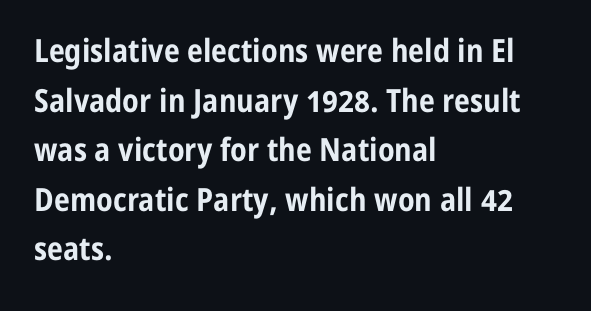
The image shows 32 px bold, condensed sans-serif type, upright; set left-aligned, normal line spacing (1.55x), normal letter spacing, not underlined; low stroke contrast and a medium x-height.
